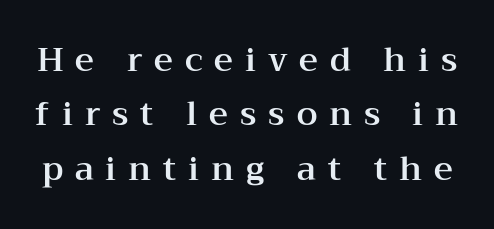
The image shows 33 px wide serif type, upright; set normal line spacing (1.65x), unusually wide letter spacing (+0.36 em), not underlined; medium stroke contrast and a medium x-height.
